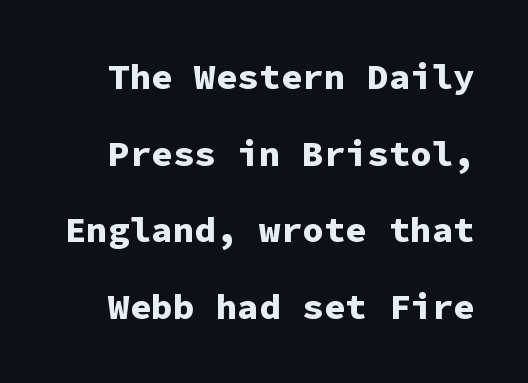
{"serif": "no", "italic": "no", "bold": "yes", "weight": "bold", "width": "normal", "stroke_contrast": "low", "x_height": "medium", "monospaced": "yes", "underline": "no", "line_spacing": "loose", "line_spacing_ratio": 2.13, "letter_spacing": "normal", "letter_spacing_em": 0.0, "glyph_px": 36}
